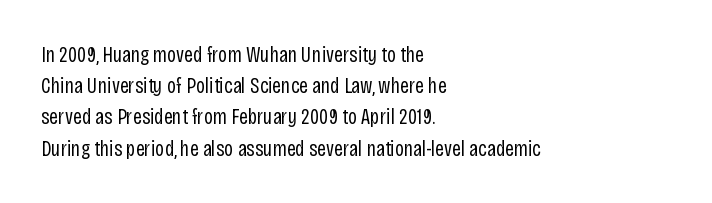
The image shows 22 px text type, upright; set left-aligned, normal line spacing (1.42x), normal letter spacing, not underlined.
